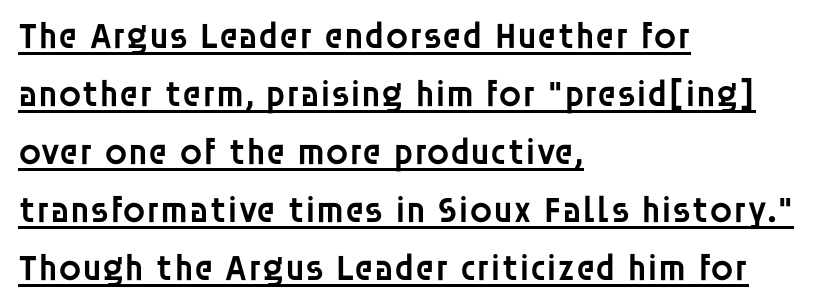
{"serif": "no", "italic": "no", "bold": "semi", "weight": "semibold", "width": "normal", "stroke_contrast": "low", "x_height": "large", "monospaced": "no", "underline": "yes", "align": "left", "line_spacing": "normal", "line_spacing_ratio": 1.57, "letter_spacing": "normal", "letter_spacing_em": 0.0, "glyph_px": 37}
